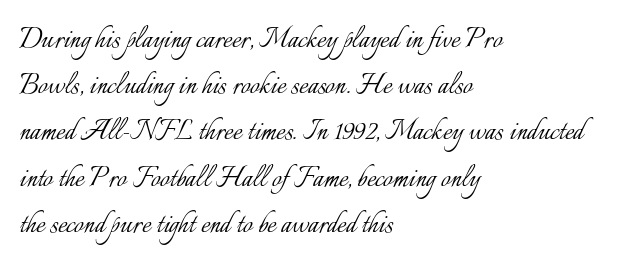
{"bold": "no", "weight": "light", "width": "normal", "stroke_contrast": "low", "x_height": "small", "monospaced": "no", "underline": "no", "align": "left", "line_spacing": "normal", "line_spacing_ratio": 1.36, "letter_spacing": "normal", "letter_spacing_em": 0.0, "glyph_px": 34}
